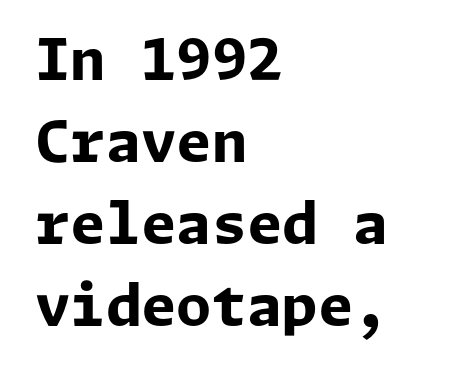
The image shows 57 px bold sans-serif type, upright; set left-aligned, normal line spacing (1.44x), normal letter spacing, not underlined; low stroke contrast and a medium x-height.
